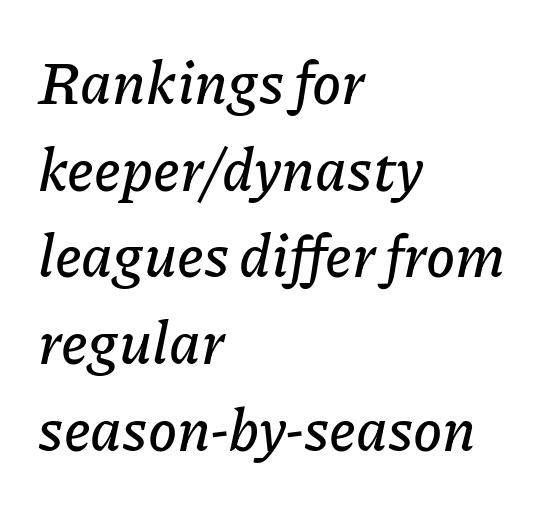
The image shows 59 px text type, italic (leaning right); set left-aligned, normal line spacing (1.47x), normal letter spacing, not underlined; low stroke contrast and a medium x-height.
